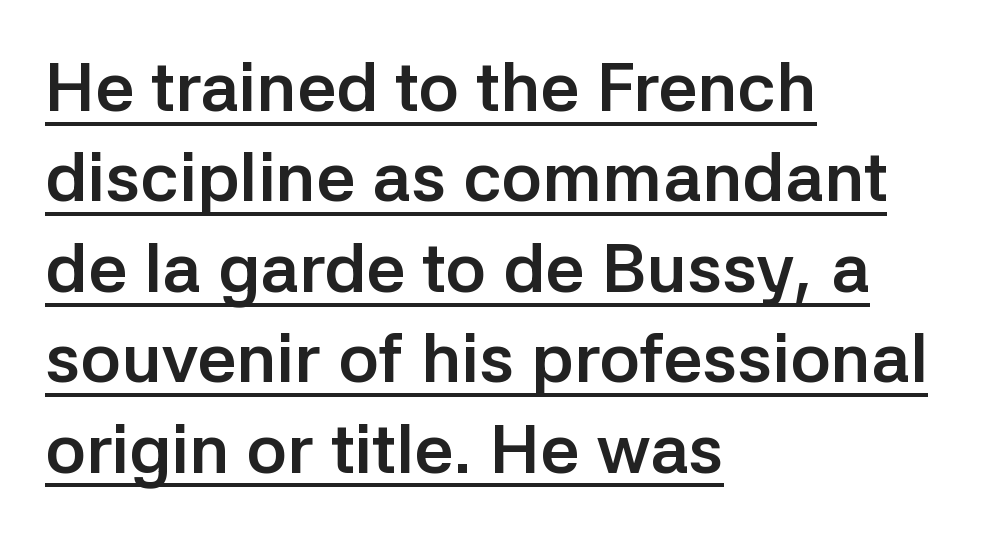
{"serif": "no", "italic": "no", "bold": "yes", "weight": "semibold", "width": "normal", "stroke_contrast": "low", "x_height": "medium", "monospaced": "no", "underline": "yes", "align": "left", "line_spacing": "normal", "line_spacing_ratio": 1.31, "letter_spacing": "normal", "letter_spacing_em": 0.0, "glyph_px": 69}
